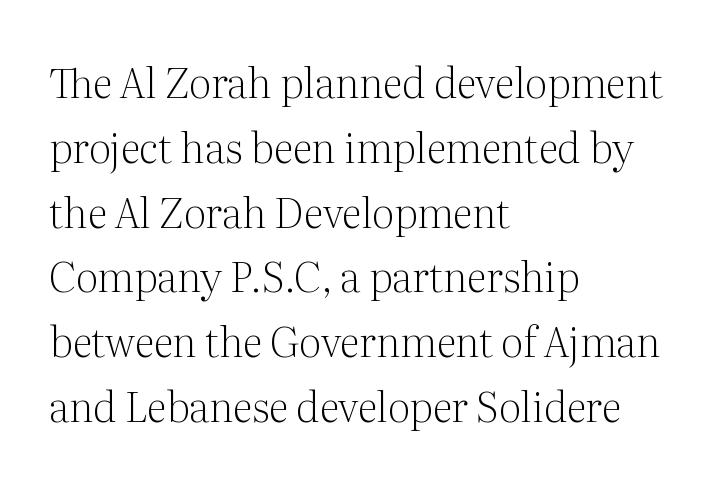
The image shows 41 px light serif type, upright; set left-aligned, normal line spacing (1.58x), normal letter spacing, not underlined; medium stroke contrast and a medium x-height.
